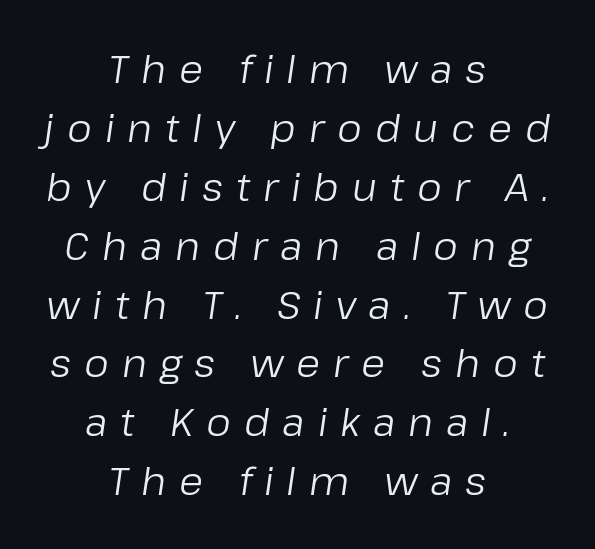
The image shows 39 px regular-weight type, italic (leaning right); set centered, normal line spacing (1.51x), unusually wide letter spacing (+0.33 em), not underlined; low stroke contrast and a medium x-height.
